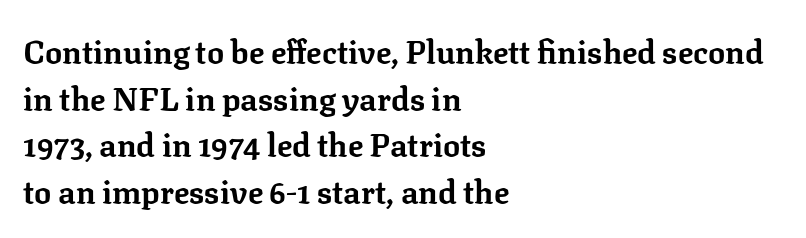
The image shows 32 px bold serif type, upright; set left-aligned, normal line spacing (1.46x), normal letter spacing, not underlined; low stroke contrast and a medium x-height.
